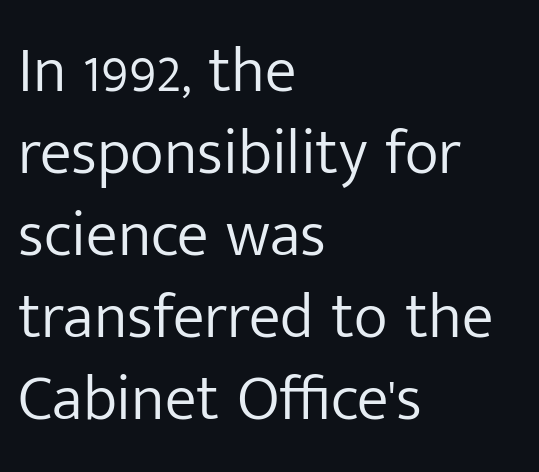
Spacing verdict: proportional, widths tailored to each character. Is the block centered? No — it sits flush against the left margin. The letterforms sit at book weight or below. In terms of leading, this rendering sits right in the middle.
